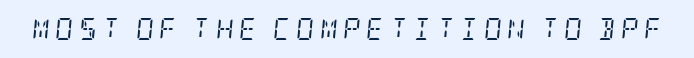
Q: Is the text bold? A: No.
Q: Is the text italic (slanted)? A: Yes, it leans right by about 5 degrees.
Q: Is the text underlined? A: No.
Q: Is the spacing between letters normal or unusually wide? A: Unusually wide.
